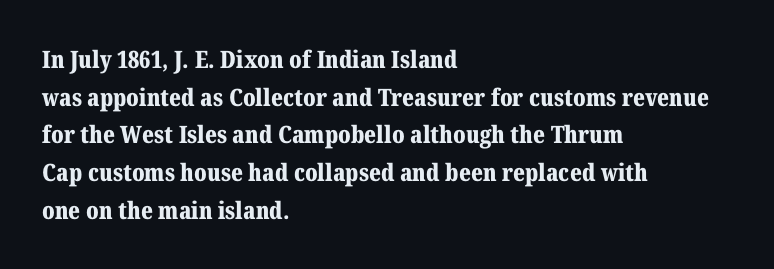
Q: Is the text bold? A: Yes.
Q: Is the text italic (slanted)? A: No, it is upright.
Q: Is the text underlined? A: No.
Q: How is the paragraph aligned? A: Left-aligned.
Q: Is the spacing between letters normal or unusually wide? A: Normal.
Q: Is the spacing between lines tight, normal or loose? A: Normal.
